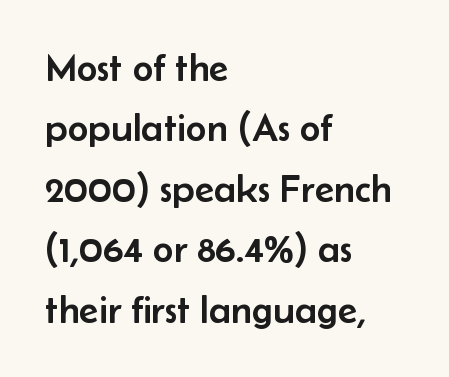
{"serif": "no", "italic": "no", "width": "normal", "stroke_contrast": "low", "x_height": "small", "monospaced": "no", "underline": "no", "align": "left", "line_spacing": "normal", "line_spacing_ratio": 1.51, "letter_spacing": "normal", "letter_spacing_em": 0.0, "glyph_px": 40}
